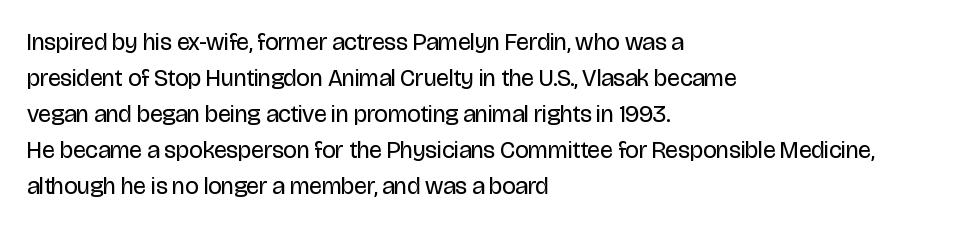
The image shows 24 px text type, upright; set left-aligned, normal line spacing (1.5x), normal letter spacing, not underlined.
